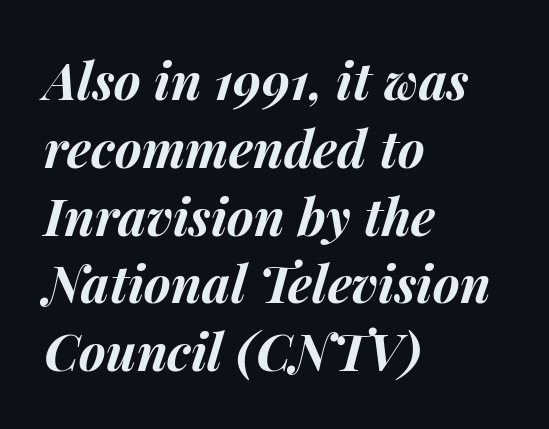
Q: Is the text bold? A: Yes.
Q: Is the text italic (slanted)? A: Yes, it leans right by about 15 degrees.
Q: Is the text underlined? A: No.
Q: How is the paragraph aligned? A: Left-aligned.
Q: Is the spacing between letters normal or unusually wide? A: Normal.
Q: Is the spacing between lines tight, normal or loose? A: Normal.
Q: Width (condensed, normal, or wide)? A: Normal.
Q: Stroke contrast? A: Medium.
Q: x-height? A: Medium.
Q: Monospaced? A: No.
